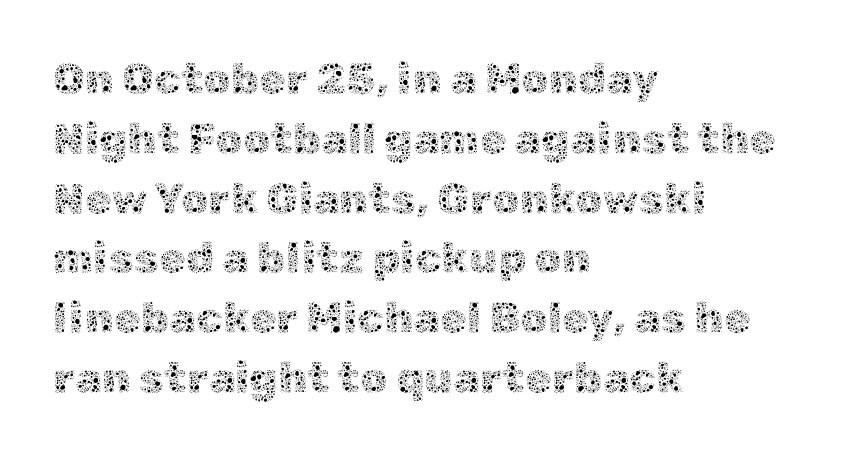
{"italic": "no", "bold": "no", "weight": "thin", "width": "normal", "x_height": "medium", "monospaced": "no", "underline": "no", "align": "left", "line_spacing": "normal", "line_spacing_ratio": 1.39, "letter_spacing": "normal", "letter_spacing_em": 0.0, "glyph_px": 43}
